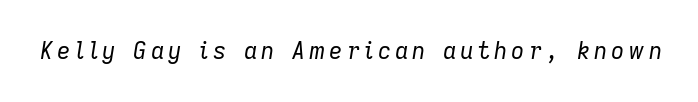
{"italic": "yes", "lean": "right", "slant_degrees": 9, "bold": "no", "underline": "no", "glyph_px": 23}
